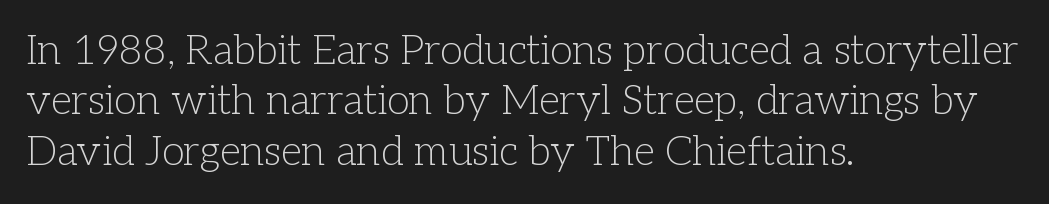
The image shows 41 px light serif type, upright; set left-aligned, line spacing 1.23x, normal letter spacing, not underlined; low stroke contrast and a medium x-height.
